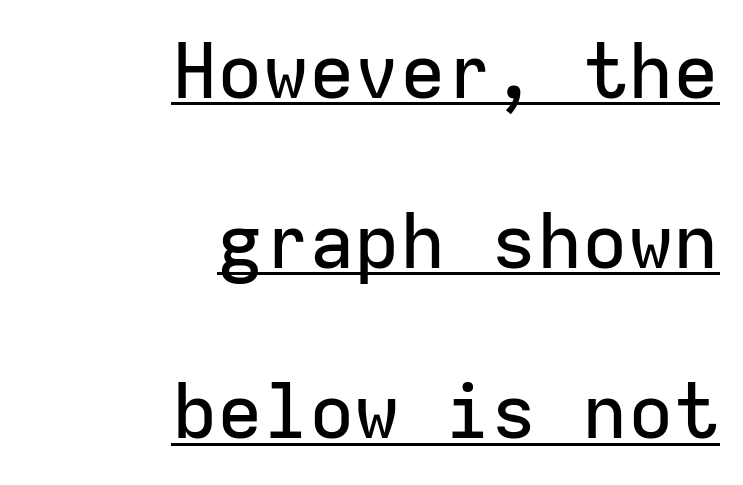
The string is rendered with underlining switched on. The passage shown stacks its lines with a broad gap. The type family on display is of the sans-serif kind. Upright lettering throughout. Think of a typewriter: that constant character pitch is what you see here.
